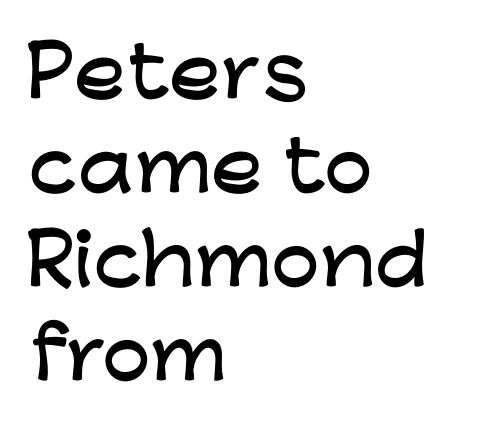
Horizontal alignment here is leftward, the default for most running prose. The passage shown is not underscored anywhere. The lettering stays uniformly vertical, giving the passage a roman look. The characters display no serif detailing; their extremities are plain.
